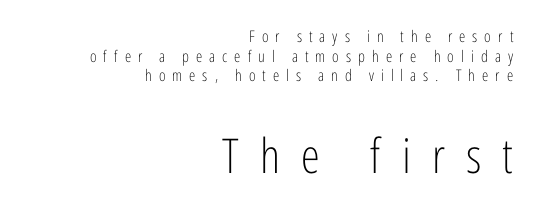
Q: Is the text bold? A: No.
Q: Is the text italic (slanted)? A: No, it is upright.
Q: Is the typeface a serif or a sans-serif typeface? A: Sans-serif.
Q: Is the text underlined? A: No.
Q: How is the paragraph aligned? A: Right-aligned.
Q: Is the spacing between letters normal or unusually wide? A: Unusually wide.
Q: Which block of text is set in a larger size, the first (top) or the second (bottom)? A: The second (bottom) one.
Q: Width (condensed, normal, or wide)? A: Condensed.
Q: Stroke contrast? A: Low.
Q: x-height? A: Medium.
Q: Monospaced? A: No.
